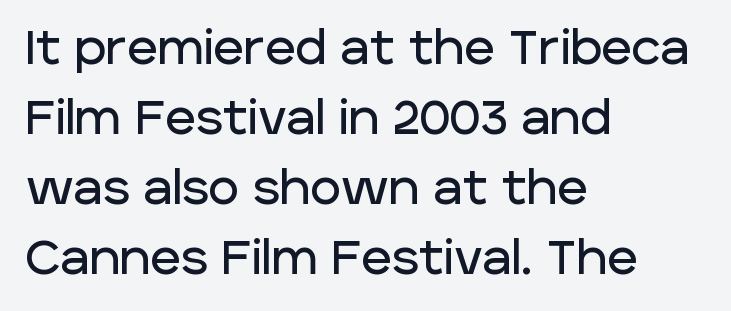
The letters stand straight up with perfectly vertical stems. Bare-footed words on every line. The letters advance in unequal steps, a hallmark of proportional type. This sample uses plain, unmodified letter spacing.
